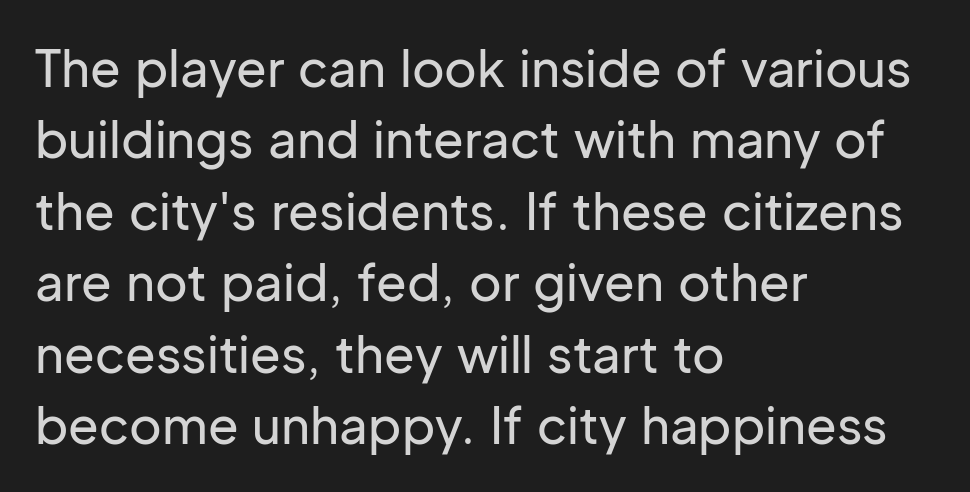
The image shows 50 px sans-serif type, upright; set left-aligned, normal line spacing (1.43x), normal letter spacing, not underlined; low stroke contrast and a medium x-height.
